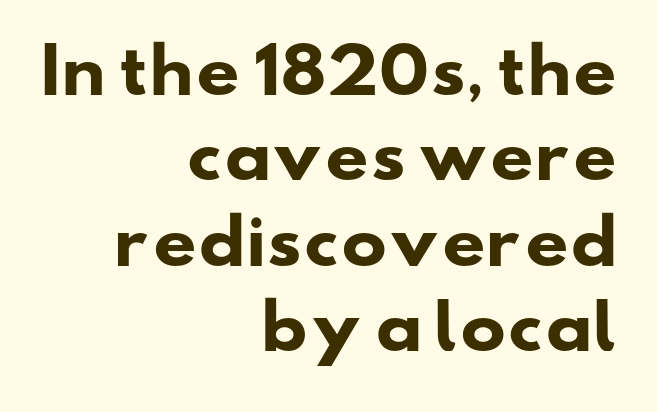
Q: Is the text bold? A: Yes.
Q: Is the typeface a serif or a sans-serif typeface? A: Sans-serif.
Q: Is the text underlined? A: No.
Q: How is the paragraph aligned? A: Right-aligned.
Q: Is the spacing between letters normal or unusually wide? A: Normal.
Q: Is the spacing between lines tight, normal or loose? A: Normal.
Q: Width (condensed, normal, or wide)? A: Wide.
Q: Stroke contrast? A: Low.
Q: x-height? A: Small.
Q: Monospaced? A: No.
